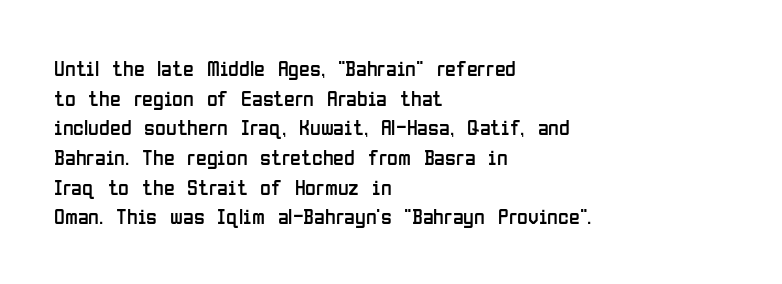
Q: Is the text bold? A: No.
Q: Is the text italic (slanted)? A: No, it is upright.
Q: Is the text underlined? A: No.
Q: How is the paragraph aligned? A: Left-aligned.
Q: Is the spacing between letters normal or unusually wide? A: Normal.
Q: Is the spacing between lines tight, normal or loose? A: Normal.
